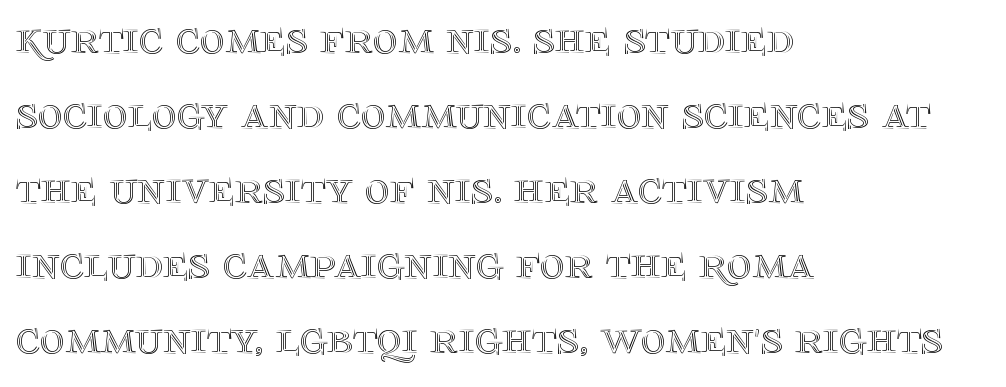
Vertical strokes here are truly vertical. Honestly, the letter spacing is just normal — you wouldn't notice it. Type without underlining. The setting favours the left margin, as ordinary paragraphs usually do. The rendering uses natural spacing where letterforms have individual widths.
